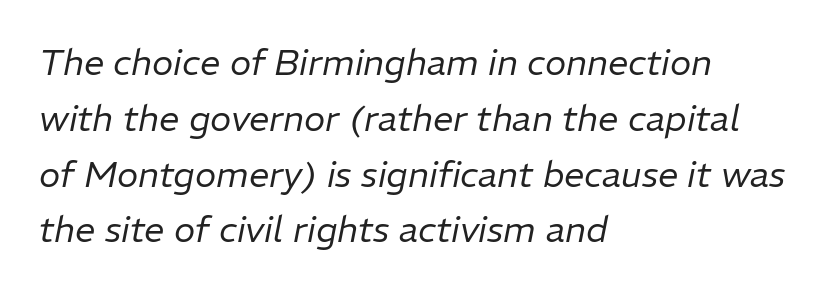
{"italic": "yes", "lean": "right", "slant_degrees": 11, "bold": "no", "weight": "regular", "width": "normal", "stroke_contrast": "low", "x_height": "medium", "monospaced": "no", "underline": "no", "align": "left", "line_spacing": "normal", "line_spacing_ratio": 1.55, "letter_spacing": "normal", "letter_spacing_em": 0.0, "glyph_px": 36}
